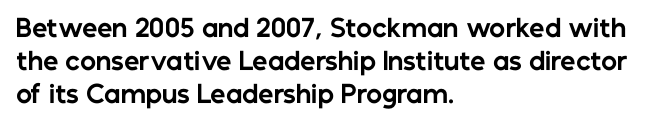
Q: Is the text bold? A: Yes.
Q: Is the text italic (slanted)? A: No, it is upright.
Q: Is the text underlined? A: No.
Q: How is the paragraph aligned? A: Left-aligned.
Q: Is the spacing between letters normal or unusually wide? A: Normal.
Q: Is the spacing between lines tight, normal or loose? A: Normal.
